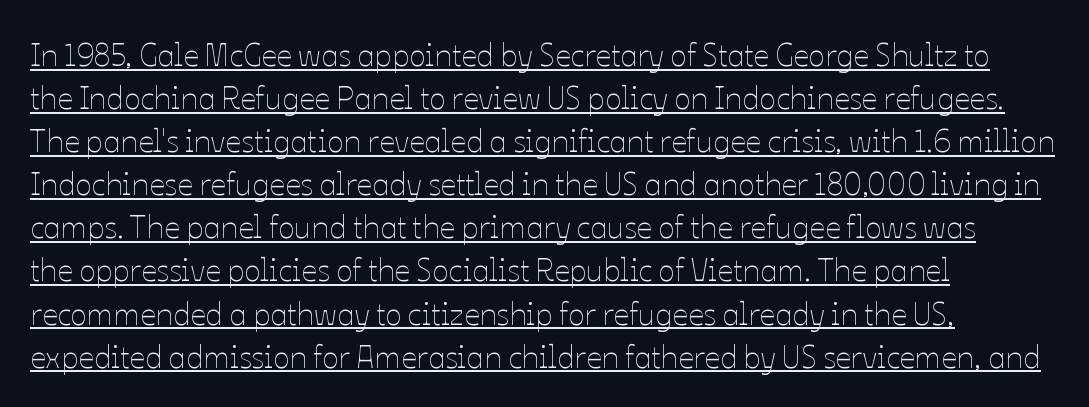
The image shows 31 px thin type, upright; set left-aligned, normal line spacing (1.39x), normal letter spacing, underlined; low stroke contrast and a medium x-height.
